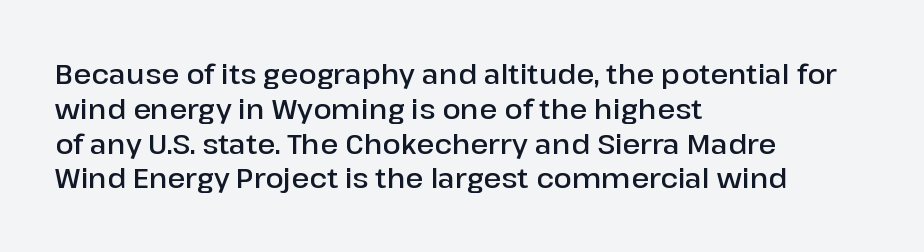
The image shows 27 px text type, upright; set left-aligned, normal line spacing (1.29x), normal letter spacing, not underlined.
